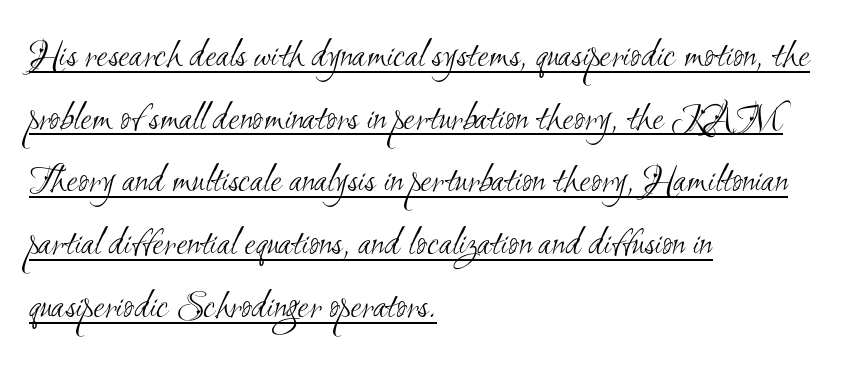
Q: Is the text bold? A: No.
Q: Is the typeface a serif or a sans-serif typeface? A: Sans-serif.
Q: Is the text underlined? A: Yes.
Q: How is the paragraph aligned? A: Left-aligned.
Q: Is the spacing between letters normal or unusually wide? A: Normal.
Q: Is the spacing between lines tight, normal or loose? A: Normal.
Q: Width (condensed, normal, or wide)? A: Condensed.
Q: Stroke contrast? A: Medium.
Q: x-height? A: Small.
Q: Monospaced? A: No.
